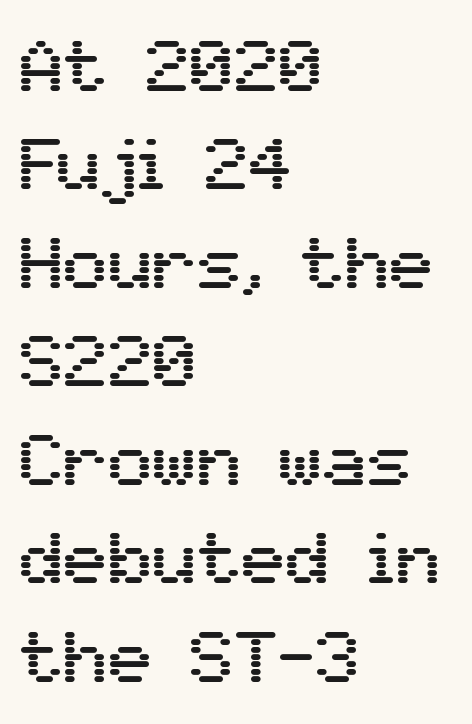
{"serif": "no", "italic": "no", "width": "normal", "stroke_contrast": "medium", "x_height": "medium", "monospaced": "no", "underline": "no", "align": "left", "line_spacing": "normal", "line_spacing_ratio": 1.33, "letter_spacing": "normal", "letter_spacing_em": 0.0, "glyph_px": 74}
